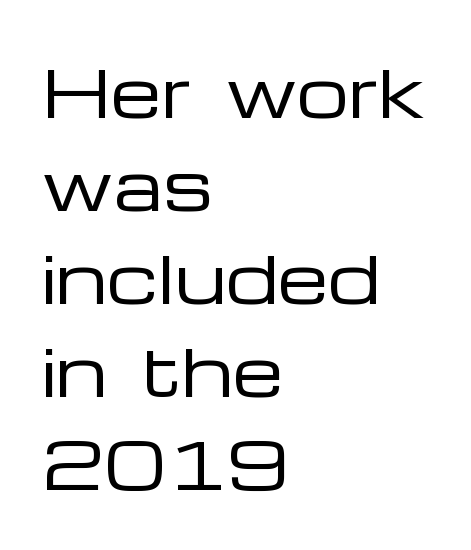
Q: Is the text bold? A: No.
Q: Is the text italic (slanted)? A: No, it is upright.
Q: Is the typeface a serif or a sans-serif typeface? A: Sans-serif.
Q: Is the text underlined? A: No.
Q: How is the paragraph aligned? A: Left-aligned.
Q: Is the spacing between letters normal or unusually wide? A: Normal.
Q: Is the spacing between lines tight, normal or loose? A: Normal.
Q: Width (condensed, normal, or wide)? A: Wide.
Q: Stroke contrast? A: Low.
Q: x-height? A: Medium.
Q: Monospaced? A: No.
